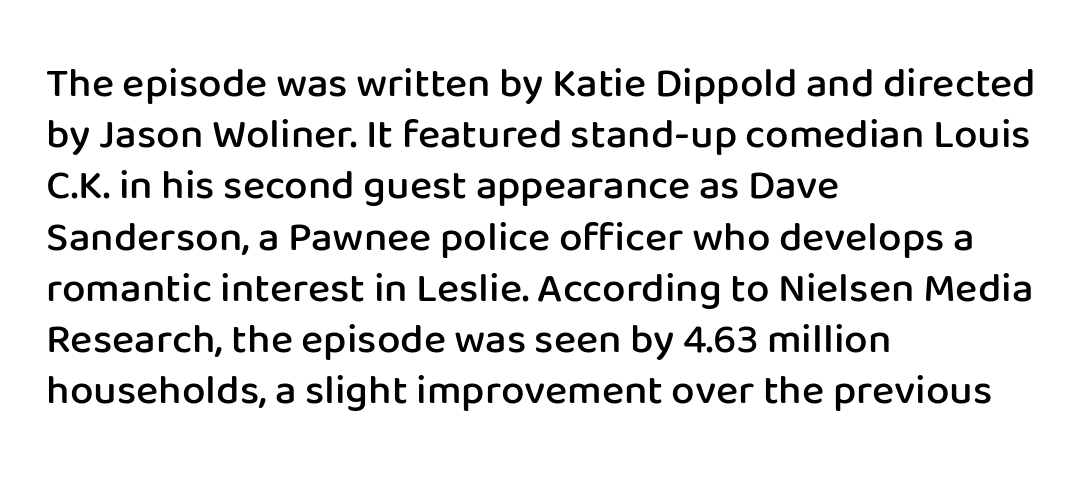
The image shows 42 px semibold sans-serif type, upright; set left-aligned, line spacing 1.22x, normal letter spacing, not underlined; low stroke contrast and a medium x-height.
